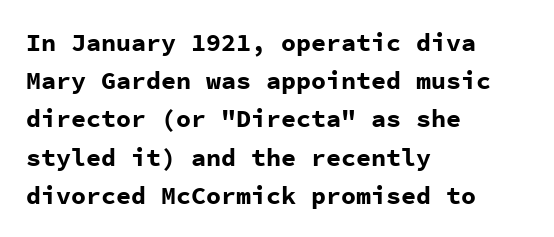
Q: Is the text bold? A: Yes.
Q: Is the text italic (slanted)? A: No, it is upright.
Q: Is the text underlined? A: No.
Q: How is the paragraph aligned? A: Left-aligned.
Q: Is the spacing between letters normal or unusually wide? A: Normal.
Q: Is the spacing between lines tight, normal or loose? A: Normal.
